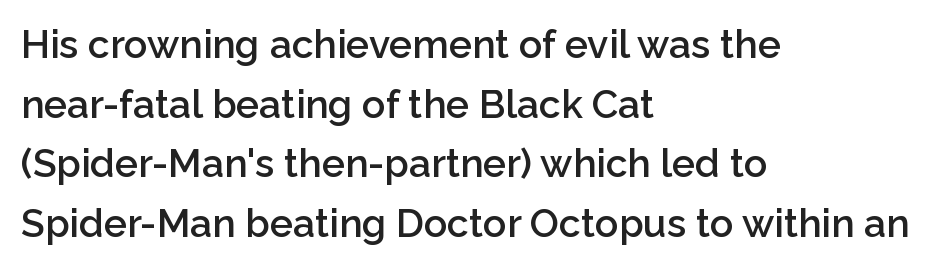
Bare-footed words on every line. Tracking value appears to be zero — textbook default spacing. Notice how descenders clear the ascenders below comfortably — that's standard leading. If you drew a ruler down the left edge, every line would touch it. A typesetter would call this proportional, since set widths differ per character. The letters stand upright; this is a roman face.
